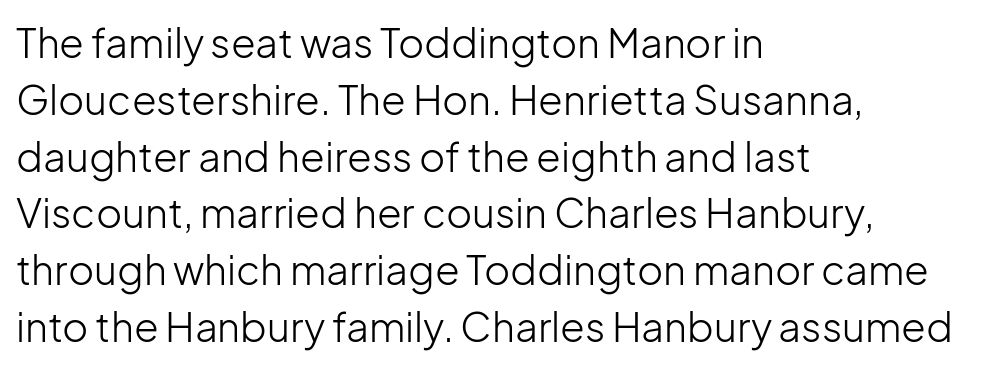
The image shows 40 px light sans-serif type, upright; set left-aligned, normal line spacing (1.42x), normal letter spacing, not underlined; low stroke contrast and a medium x-height.
